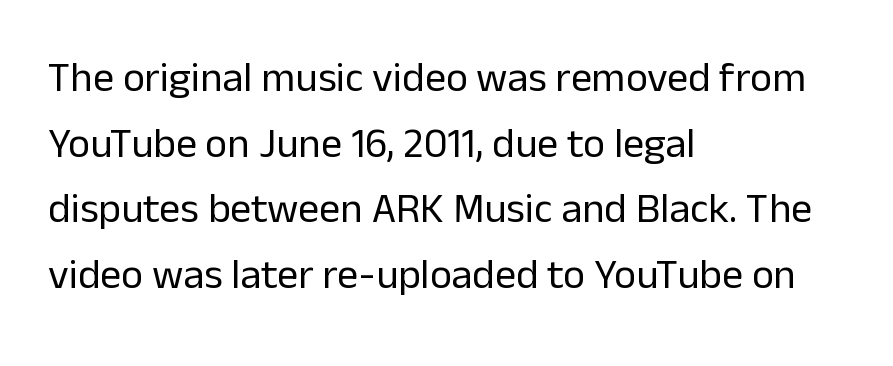
The image shows 42 px regular-weight sans-serif type, upright; set left-aligned, normal line spacing (1.56x), normal letter spacing, not underlined; low stroke contrast and a medium x-height.
